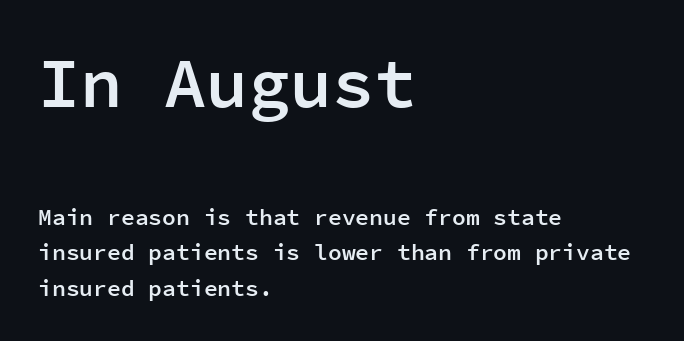
The typography opts for an upright posture over an oblique one. A typesetter would call this leading conventional body-copy spacing. Observe the absence of serifs on each vertical stroke in this sample. Stems and bowls a touch heavier than normal — semibold. The lines in this sample share a left origin and differ only in where they stop. The gap between lines stays unmarked.
